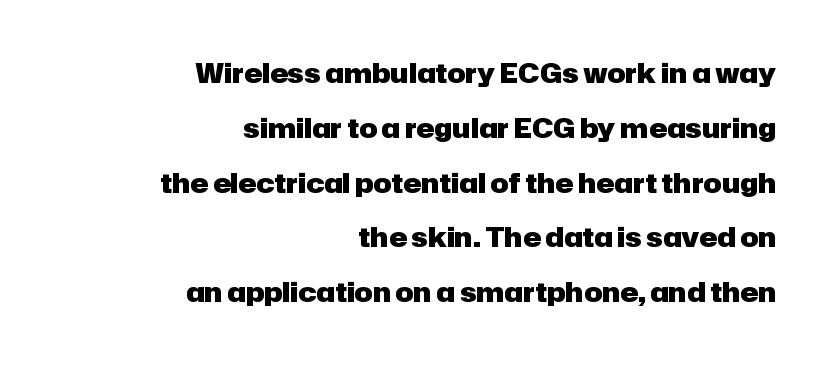
{"italic": "no", "bold": "yes", "underline": "no", "align": "right", "line_spacing": "loose", "line_spacing_ratio": 2.03, "letter_spacing": "normal", "letter_spacing_em": 0.0, "glyph_px": 27}
